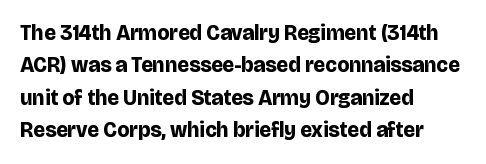
Q: Is the text bold? A: Yes.
Q: Is the text italic (slanted)? A: No, it is upright.
Q: Is the text underlined? A: No.
Q: How is the paragraph aligned? A: Left-aligned.
Q: Is the spacing between letters normal or unusually wide? A: Normal.
Q: Is the spacing between lines tight, normal or loose? A: Normal.
